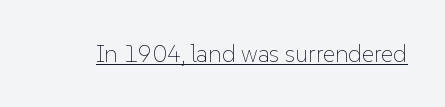
{"italic": "no", "bold": "no", "underline": "yes", "letter_spacing": "normal", "letter_spacing_em": 0.0, "glyph_px": 24}
